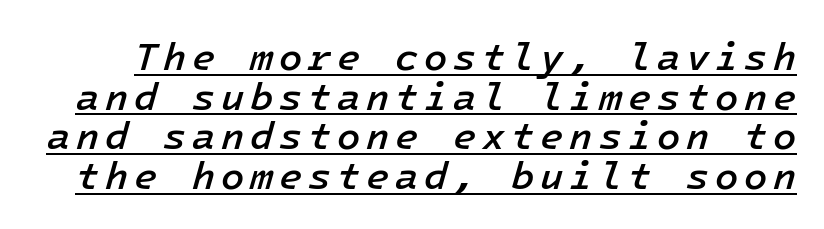
The image shows 38 px semibold type, italic (leaning right); set tight line spacing (1.04x), underlined; low stroke contrast and a medium x-height.
